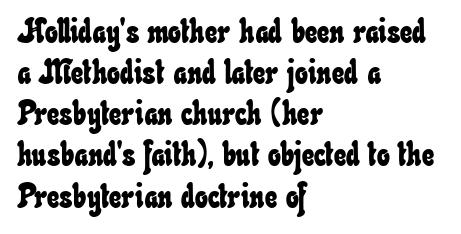
Q: Is the text underlined? A: No.
Q: How is the paragraph aligned? A: Left-aligned.
Q: Is the spacing between letters normal or unusually wide? A: Normal.
Q: Width (condensed, normal, or wide)? A: Condensed.
Q: Stroke contrast? A: Low.
Q: x-height? A: Small.
Q: Monospaced? A: No.
